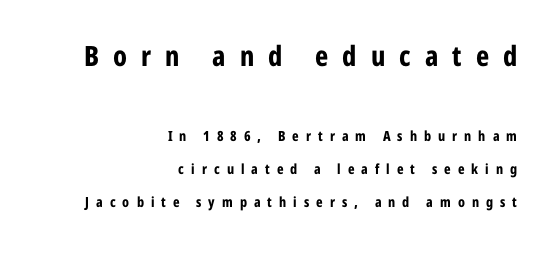
Q: Is the text bold? A: Yes.
Q: Is the text italic (slanted)? A: No, it is upright.
Q: Is the typeface a serif or a sans-serif typeface? A: Sans-serif.
Q: Is the text underlined? A: No.
Q: How is the paragraph aligned? A: Right-aligned.
Q: Is the spacing between letters normal or unusually wide? A: Unusually wide.
Q: Is the spacing between lines tight, normal or loose? A: Loose.
Q: Which block of text is set in a larger size, the first (top) or the second (bottom)? A: The first (top) one.
Q: Width (condensed, normal, or wide)? A: Condensed.
Q: Stroke contrast? A: Low.
Q: x-height? A: Medium.
Q: Monospaced? A: No.
